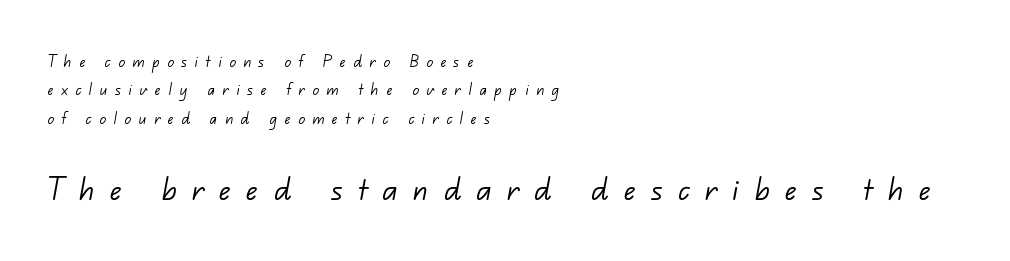
The image shows 38 px light sans-serif type; set left-aligned, normal line spacing (1.49x), unusually wide letter spacing (+0.41 em), not underlined; the second (bottom) block is 2.0x larger; low stroke contrast and a small x-height.
